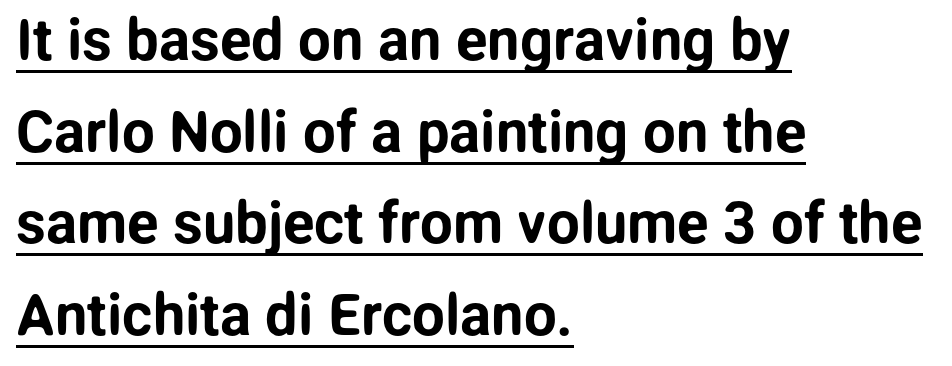
Note the varied advance widths — an 'i' is clearly narrower than an 'm'. A typesetter would label this face a sans. The passage shown stacks its lines at a standard gap. How are the letters spaced? Ordinarily, with no added tracking. Is there an underline? Yes — a line sits under the letters. A student would call this left alignment; a typographer would say flush left, rag right.
